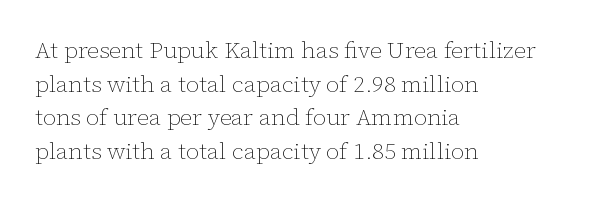
What stands out about the letter spacing? Nothing — it is the standard amount. Type without underlining. You can tell it's not italic because the verticals are truly vertical. Is there much room between lines? A standard amount, neither cramped nor airy.
